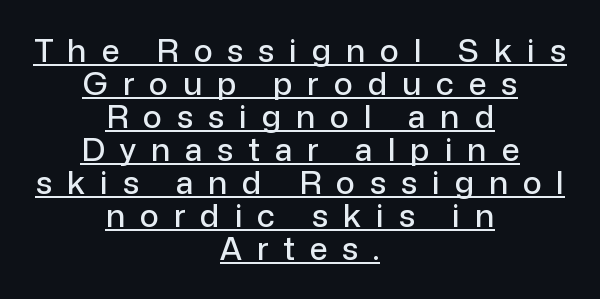
The image shows 32 px sans-serif type, upright; set centered, tight line spacing (1.03x), unusually wide letter spacing (+0.46 em), underlined; low stroke contrast and a medium x-height.
